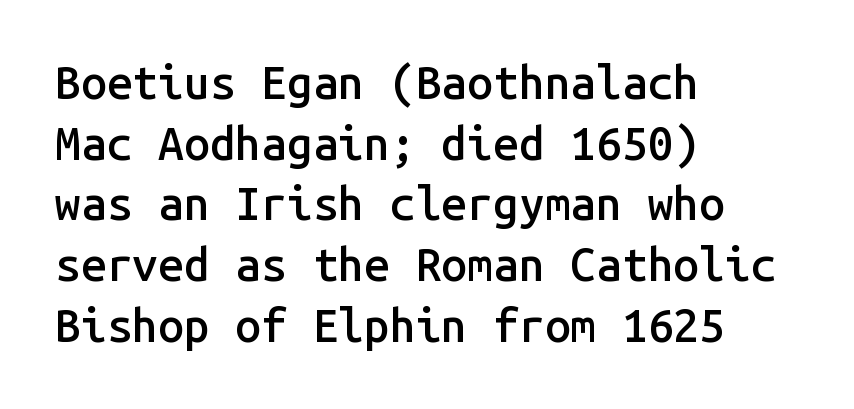
Each letter, wide or thin by design, is forced into the same width here. A normal amount of white space separates one row of letters from the next. Tall strokes in this sample are plumb rather than angled. The paragraph has a hard left edge and a soft right edge. In terms of letterspacing, this is plain default setting.
